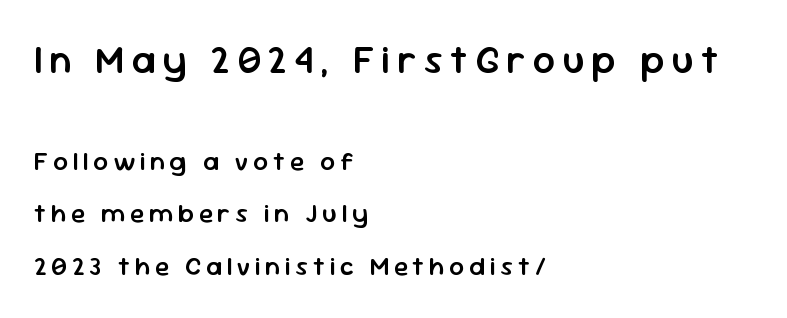
Q: Is the text bold? A: Semi-bold.
Q: Is the text italic (slanted)? A: No, it is upright.
Q: Is the typeface a serif or a sans-serif typeface? A: Sans-serif.
Q: Is the text underlined? A: No.
Q: How is the paragraph aligned? A: Left-aligned.
Q: Is the spacing between lines tight, normal or loose? A: Loose.
Q: Which block of text is set in a larger size, the first (top) or the second (bottom)? A: The first (top) one.
Q: Width (condensed, normal, or wide)? A: Normal.
Q: Stroke contrast? A: Low.
Q: x-height? A: Medium.
Q: Monospaced? A: No.
